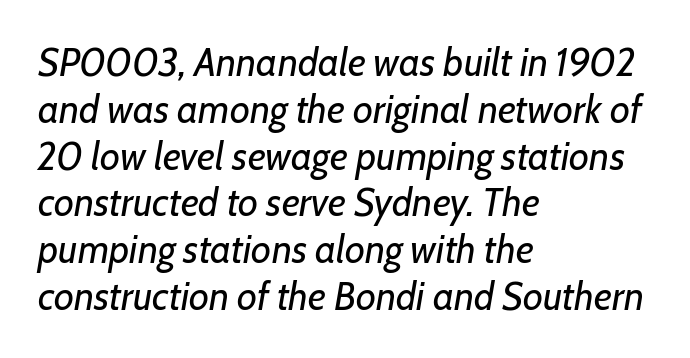
The specimen omits any rule beneath the text block's lines. Nothing heavy about these letters — not bold at all. Notice how the stems are inclined rather than vertical — that's the hallmark of italics. Compared with typical body copy, the letter spacing here is the same. Alignment: flush left.
